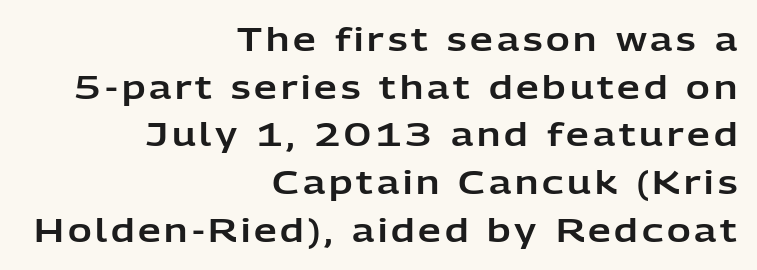
Q: Is the text italic (slanted)? A: No, it is upright.
Q: Is the typeface a serif or a sans-serif typeface? A: Sans-serif.
Q: Is the text underlined? A: No.
Q: How is the paragraph aligned? A: Right-aligned.
Q: Is the spacing between lines tight, normal or loose? A: Normal.
Q: Width (condensed, normal, or wide)? A: Normal.
Q: Stroke contrast? A: Low.
Q: x-height? A: Medium.
Q: Monospaced? A: No.
